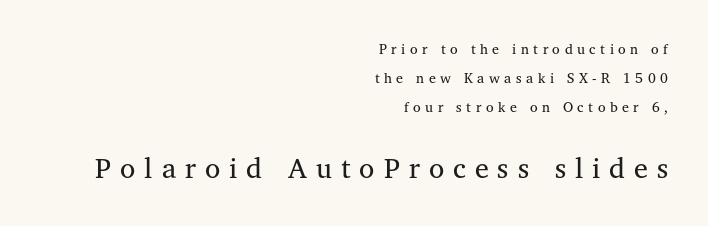
{"serif": "yes", "italic": "no", "bold": "no", "weight": "regular", "width": "normal", "stroke_contrast": "medium", "x_height": "medium", "monospaced": "no", "underline": "no", "align": "right", "line_spacing": "loose", "line_spacing_ratio": 2.08, "letter_spacing": "wide", "letter_spacing_em": 0.32, "larger_block": "second", "size_ratio": 2.0, "glyph_px": 28}
